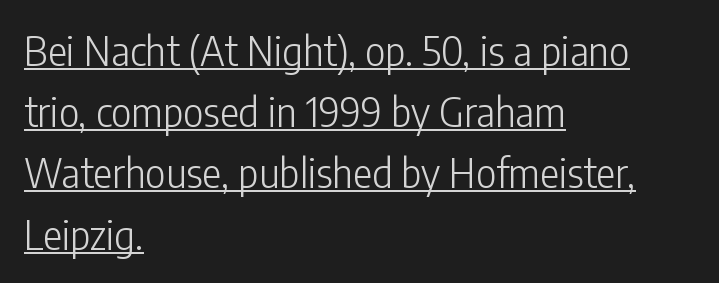
What decoration does the sample have? An underline. This reads as an unemphasized weight, regular at the heaviest. The passage shown is typed in a proportional face where columns would drift. Ascenders rise straight up at ninety degrees. What's the leading like? Ordinary, nothing unusual. Alignment: flush left.
